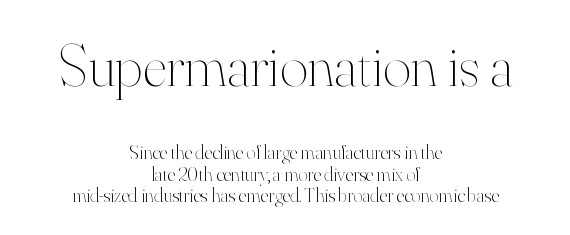
Regarding leading, the lines here are crowded together. The strokes carry an ordinary text weight at most. Every row of glyphs is offset so its center matches the block's center. Do the letters lean? They stand straight. Standard letterfit; no display-style spreading of the glyphs.
